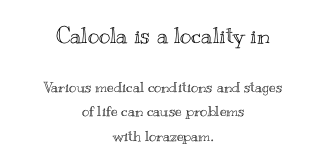
Q: Is the text italic (slanted)? A: No, it is upright.
Q: Is the text underlined? A: No.
Q: How is the paragraph aligned? A: Centered.
Q: Is the spacing between letters normal or unusually wide? A: Normal.
Q: Which block of text is set in a larger size, the first (top) or the second (bottom)? A: The first (top) one.
